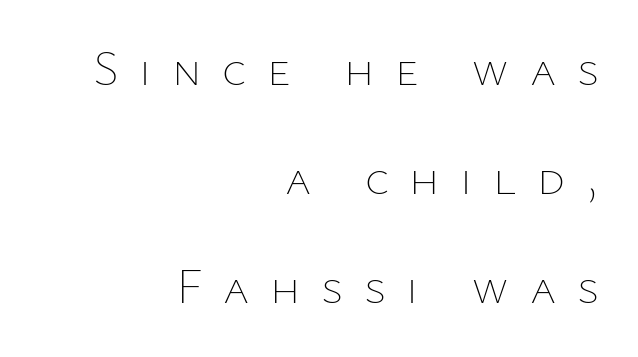
The image shows 50 px thin type, upright; set right-aligned, loose line spacing (2.18x), unusually wide letter spacing (+0.41 em), not underlined; low stroke contrast and a medium x-height.
